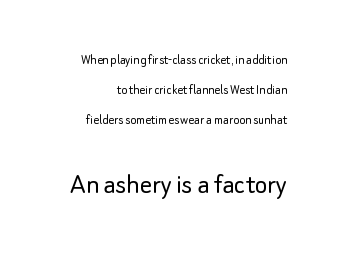
Q: Is the text bold? A: No.
Q: Is the text italic (slanted)? A: No, it is upright.
Q: Is the typeface a serif or a sans-serif typeface? A: Sans-serif.
Q: Is the text underlined? A: No.
Q: Is the spacing between letters normal or unusually wide? A: Normal.
Q: Is the spacing between lines tight, normal or loose? A: Loose.
Q: Which block of text is set in a larger size, the first (top) or the second (bottom)? A: The second (bottom) one.
Q: Width (condensed, normal, or wide)? A: Normal.
Q: Stroke contrast? A: Low.
Q: x-height? A: Small.
Q: Monospaced? A: No.
